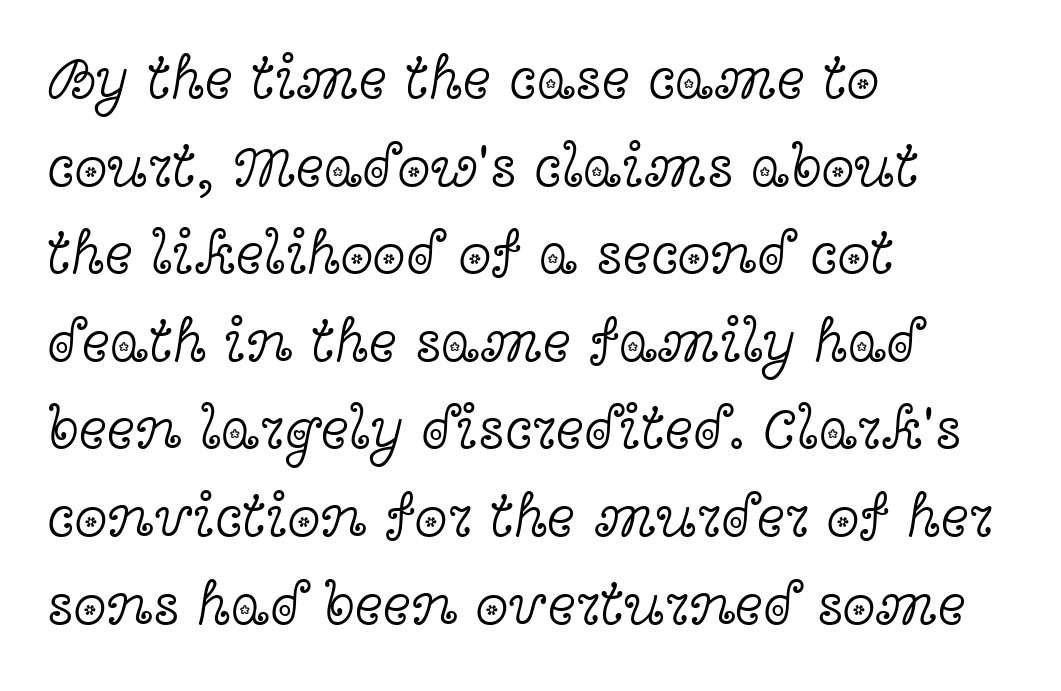
The image shows 60 px light, wide serif type, upright; set left-aligned, normal line spacing (1.46x), normal letter spacing, not underlined; a medium x-height.
